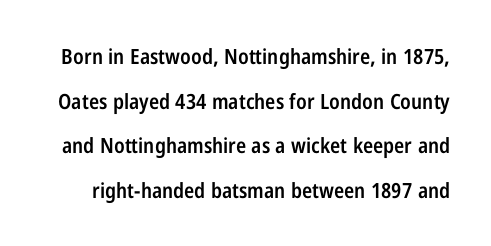
Q: Is the text bold? A: Semi-bold.
Q: Is the text italic (slanted)? A: No, it is upright.
Q: Is the text underlined? A: No.
Q: Is the spacing between letters normal or unusually wide? A: Normal.
Q: Is the spacing between lines tight, normal or loose? A: Loose.
